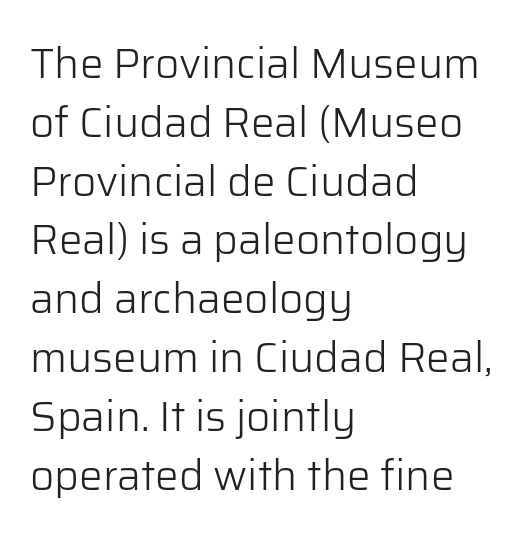
The image shows 42 px light sans-serif type, upright; set left-aligned, normal line spacing (1.4x), normal letter spacing, not underlined; low stroke contrast and a medium x-height.
